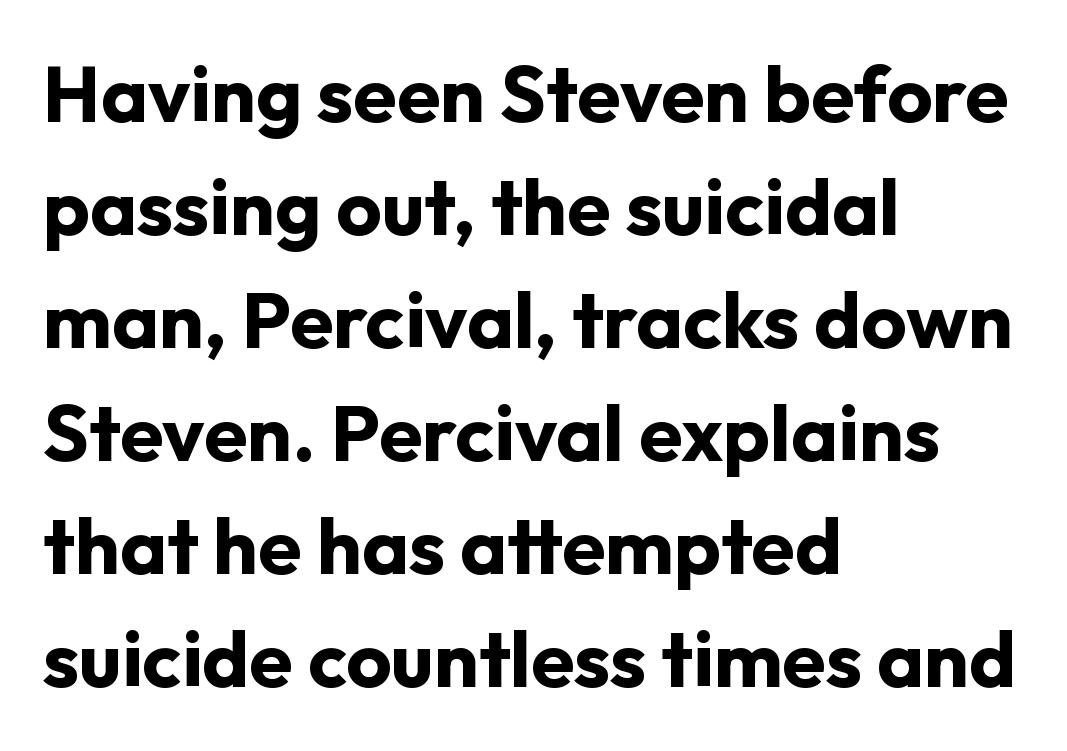
How heavy is the stroke? Heavy — this is a bold. The letters advance in unequal steps, a hallmark of proportional type. Check where the strokes stop: nothing finishes them off — pure sans. The lettering stays uniformly vertical, giving the passage a roman look. One glance says typical: line gaps are just what's usual.
